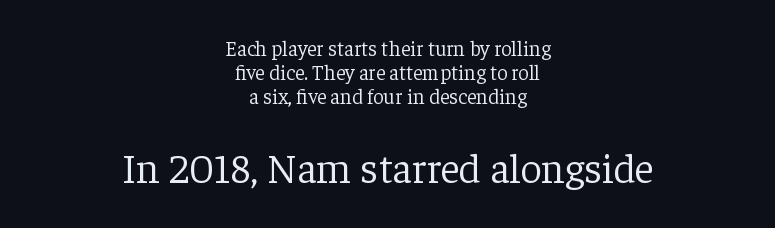
The image shows 42 px light serif type, upright; set centered, tight line spacing (1.14x), normal letter spacing, not underlined; the second (bottom) block is 2.0x larger; low stroke contrast and a medium x-height.
